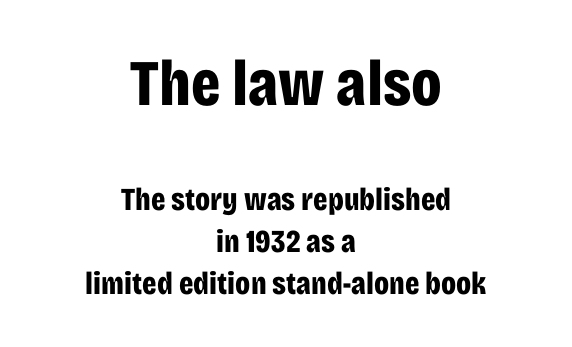
{"serif": "no", "italic": "no", "bold": "yes", "weight": "bold", "width": "condensed", "stroke_contrast": "low", "x_height": "large", "monospaced": "no", "underline": "no", "align": "center", "line_spacing": "normal", "line_spacing_ratio": 1.3, "letter_spacing": "normal", "letter_spacing_em": 0.0, "larger_block": "first", "size_ratio": 2.03, "glyph_px": 65}
